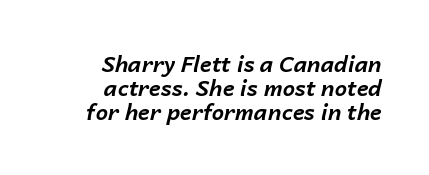
The image shows 22 px bold type, italic (leaning right); set right-aligned, tight line spacing (1.1x), normal letter spacing, not underlined.
